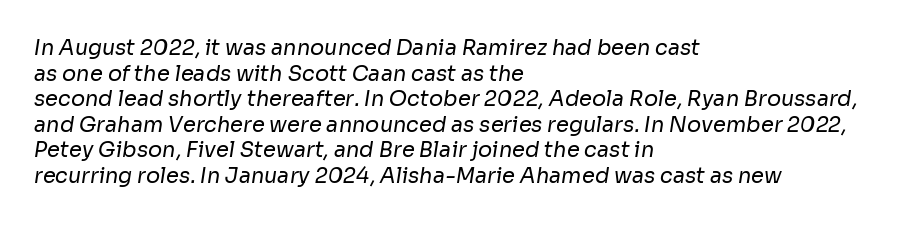
Q: Is the text bold? A: No.
Q: Is the text underlined? A: No.
Q: How is the paragraph aligned? A: Left-aligned.
Q: Is the spacing between letters normal or unusually wide? A: Normal.
